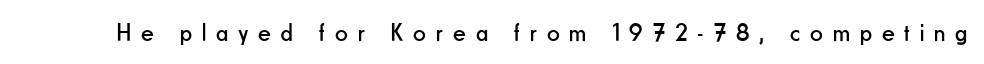
Q: Is the text bold? A: No.
Q: Is the text italic (slanted)? A: No, it is upright.
Q: Is the text underlined? A: No.
Q: Is the spacing between letters normal or unusually wide? A: Unusually wide.
